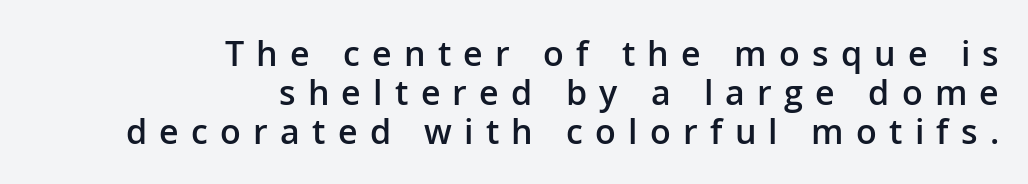
The image shows 34 px semibold sans-serif type, upright; set right-aligned, tight line spacing (1.15x), unusually wide letter spacing (+0.36 em), not underlined; low stroke contrast and a medium x-height.
